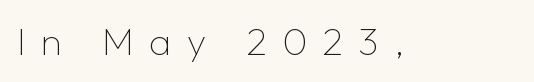
No extra ink here — the face is not bold. Here the glyphs are tracked loosely, breaking word shapes into spaced letters. Letterform terminals end flat and unadorned throughout the passage. The passage shown is typed in a proportional face where columns would drift. Descender tails drop into unmarked territory.
